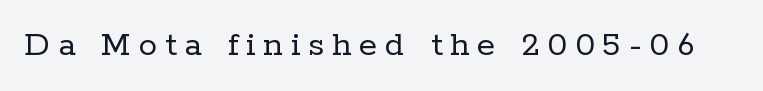
Looks like regular typesetting: each glyph gets only the width it needs. This is the regular roman posture of the typeface. The letters look calm and open, with moderate or lighter stems. Check under the words: just untouched page.
